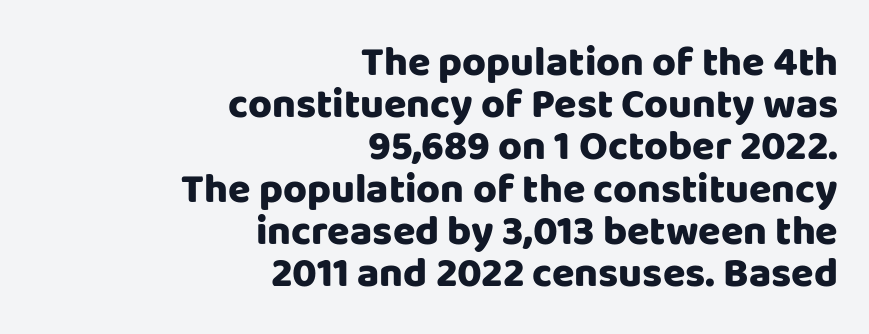
{"serif": "no", "italic": "no", "bold": "yes", "weight": "heavy", "width": "normal", "stroke_contrast": "low", "x_height": "large", "monospaced": "no", "underline": "no", "align": "right", "line_spacing": "tight", "line_spacing_ratio": 1.03, "letter_spacing": "normal", "letter_spacing_em": 0.0, "glyph_px": 41}
